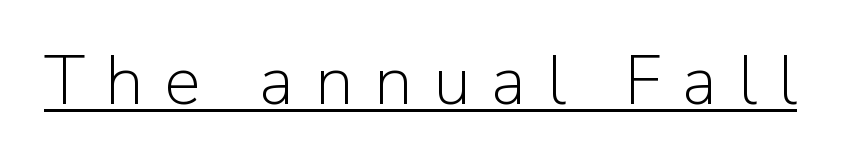
Q: Is the text bold? A: No.
Q: Is the text italic (slanted)? A: No, it is upright.
Q: Is the typeface a serif or a sans-serif typeface? A: Sans-serif.
Q: Is the text underlined? A: Yes.
Q: Is the spacing between letters normal or unusually wide? A: Unusually wide.
Q: Width (condensed, normal, or wide)? A: Normal.
Q: Stroke contrast? A: Low.
Q: x-height? A: Medium.
Q: Monospaced? A: No.
